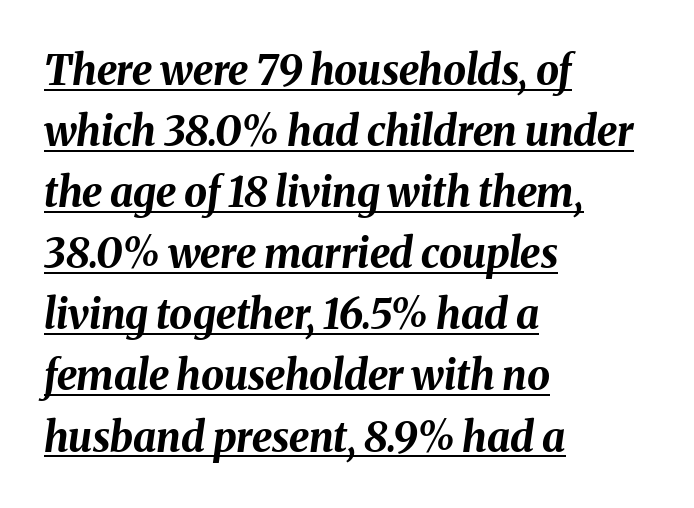
Q: Is the text bold? A: Yes.
Q: Is the text italic (slanted)? A: Yes, it leans right by about 8 degrees.
Q: Is the text underlined? A: Yes.
Q: How is the paragraph aligned? A: Left-aligned.
Q: Is the spacing between letters normal or unusually wide? A: Normal.
Q: Is the spacing between lines tight, normal or loose? A: Normal.
Q: Width (condensed, normal, or wide)? A: Normal.
Q: Stroke contrast? A: Medium.
Q: x-height? A: Medium.
Q: Monospaced? A: No.
